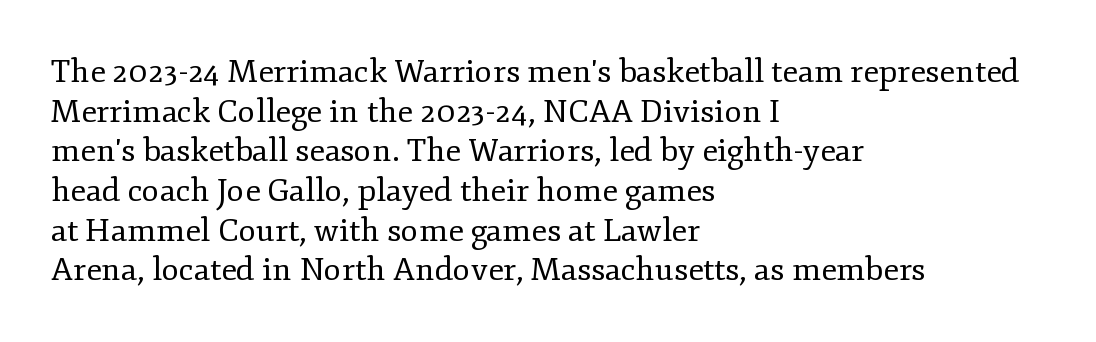
{"serif": "yes", "italic": "no", "bold": "no", "weight": "regular", "width": "normal", "stroke_contrast": "low", "x_height": "small", "monospaced": "no", "underline": "no", "align": "left", "line_spacing_ratio": 1.24, "letter_spacing": "normal", "letter_spacing_em": 0.0, "glyph_px": 32}
